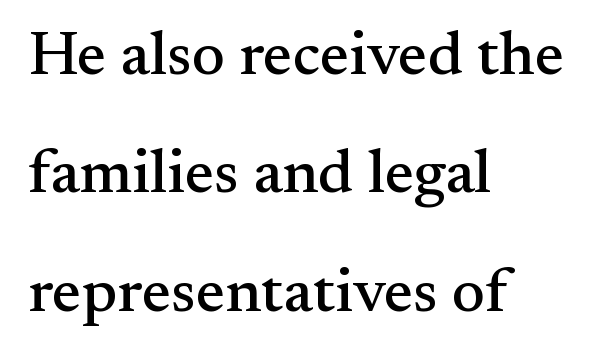
The tracking reads as untouched default to a designer's eye. The designer went with a serif here, giving each stem small feet. Widely set lines give the paragraph a tall, airy silhouette. Spacing verdict: proportional, widths tailored to each character. Caption: multi-line text, flush left, ragged right.
